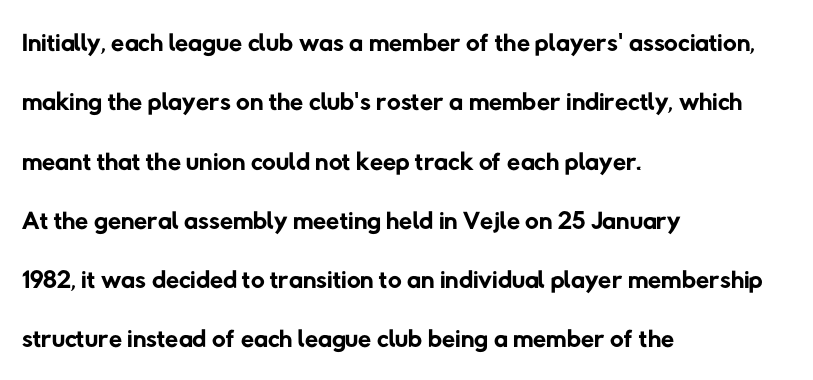
Unbolded letterforms with no extra heft. Classification — sans serif. Between one letter and the next there's only the usual sliver of space. The string is rendered with underlining switched off. Typeset ragged right — the left edge is the straight one.
